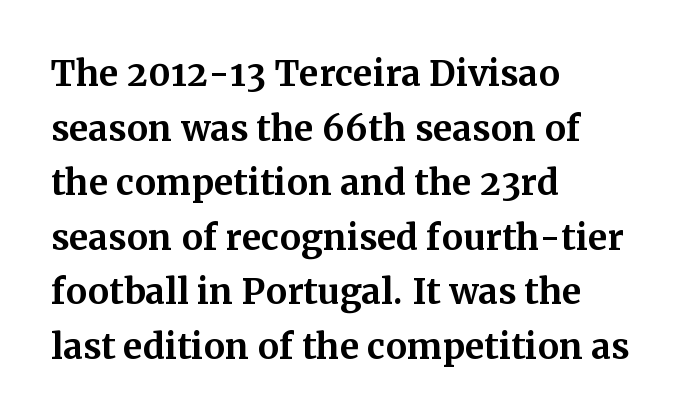
Q: Is the text bold? A: Yes.
Q: Is the text italic (slanted)? A: No, it is upright.
Q: Is the typeface a serif or a sans-serif typeface? A: Serif.
Q: Is the text underlined? A: No.
Q: How is the paragraph aligned? A: Left-aligned.
Q: Is the spacing between letters normal or unusually wide? A: Normal.
Q: Is the spacing between lines tight, normal or loose? A: Normal.
Q: Width (condensed, normal, or wide)? A: Normal.
Q: Stroke contrast? A: Medium.
Q: x-height? A: Medium.
Q: Monospaced? A: No.
